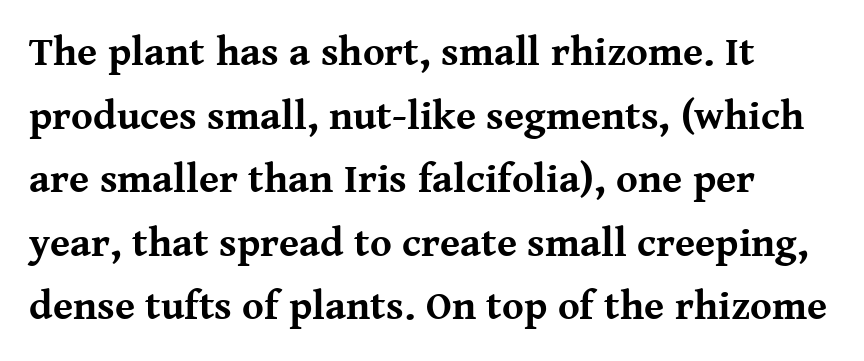
Q: Is the text bold? A: Yes.
Q: Is the text italic (slanted)? A: No, it is upright.
Q: Is the typeface a serif or a sans-serif typeface? A: Serif.
Q: Is the text underlined? A: No.
Q: Is the spacing between letters normal or unusually wide? A: Normal.
Q: Is the spacing between lines tight, normal or loose? A: Normal.
Q: Width (condensed, normal, or wide)? A: Normal.
Q: Stroke contrast? A: Medium.
Q: x-height? A: Medium.
Q: Monospaced? A: No.
